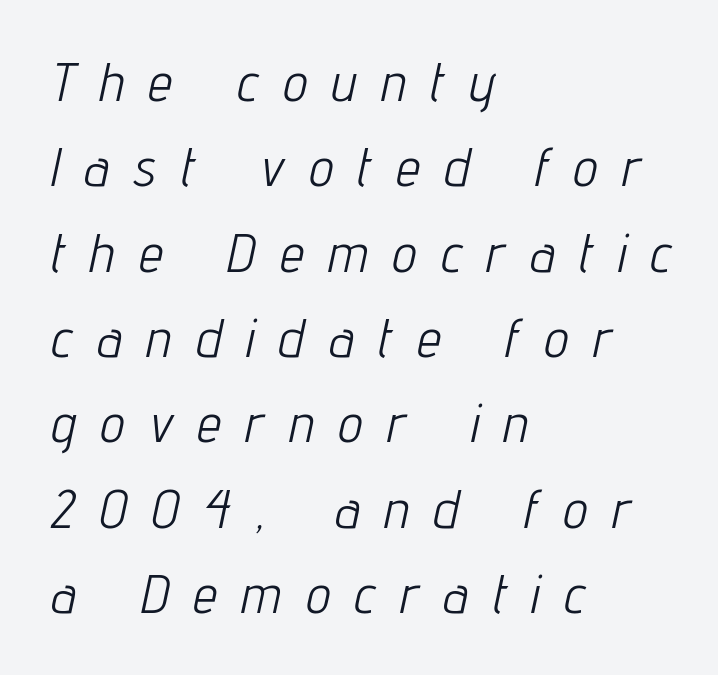
{"italic": "yes", "lean": "right", "slant_degrees": 12, "bold": "no", "weight": "light", "width": "condensed", "stroke_contrast": "low", "x_height": "medium", "monospaced": "no", "underline": "no", "align": "left", "line_spacing": "normal", "line_spacing_ratio": 1.58, "letter_spacing": "wide", "letter_spacing_em": 0.47, "glyph_px": 54}
